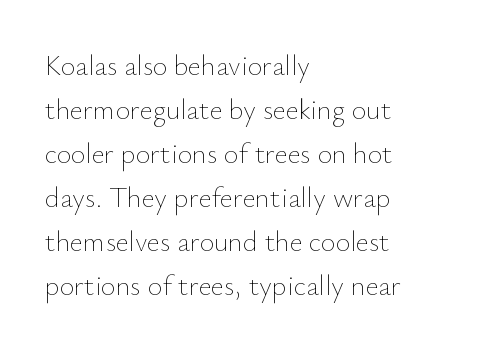
Q: Is the text bold? A: No.
Q: Is the text italic (slanted)? A: No, it is upright.
Q: Is the text underlined? A: No.
Q: How is the paragraph aligned? A: Left-aligned.
Q: Is the spacing between letters normal or unusually wide? A: Normal.
Q: Is the spacing between lines tight, normal or loose? A: Normal.
Q: Width (condensed, normal, or wide)? A: Normal.
Q: Stroke contrast? A: Low.
Q: x-height? A: Small.
Q: Monospaced? A: No.
